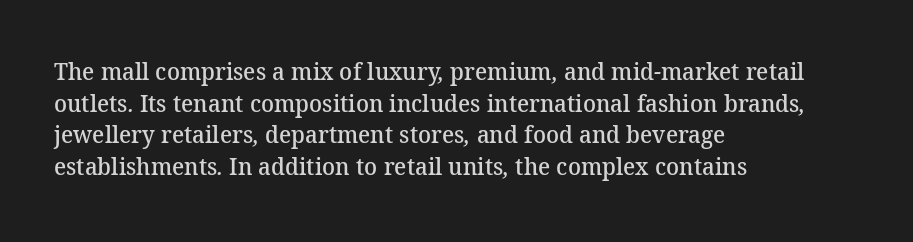
Q: Is the text bold? A: Semi-bold.
Q: Is the text underlined? A: No.
Q: How is the paragraph aligned? A: Left-aligned.
Q: Is the spacing between letters normal or unusually wide? A: Normal.
Q: Is the spacing between lines tight, normal or loose? A: Normal.
